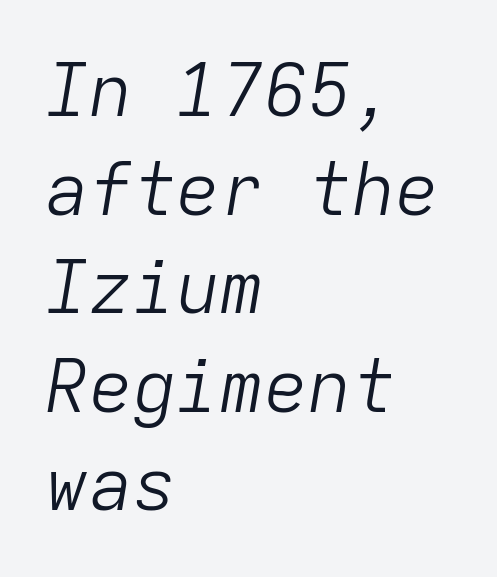
The rendering keeps characters at their native spacing. Think of a typewriter: that constant character pitch is what you see here. The compositor pushed each line to the left boundary. Slanted lettering throughout. This sample keeps an unexceptional amount of space between lines. Heaviness? Minimal to ordinary, like unemphasized prose.
